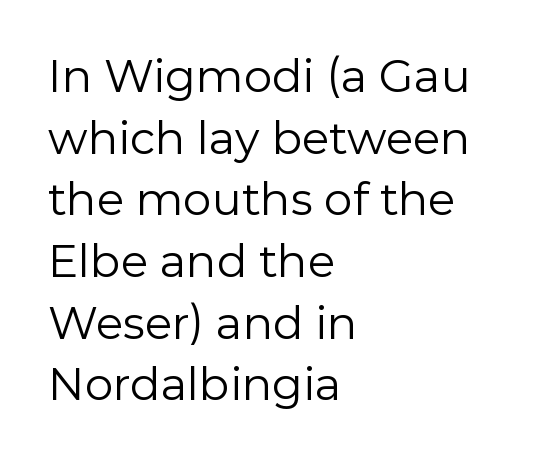
The image shows 45 px regular-weight sans-serif type, upright; set left-aligned, normal line spacing (1.37x), normal letter spacing, not underlined; low stroke contrast and a medium x-height.
